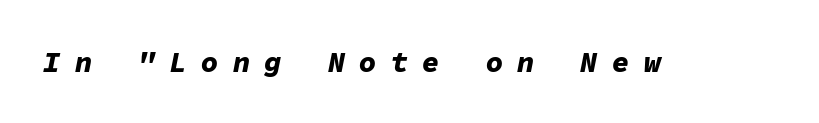
Compared with ordinary roman type, these characters are visibly tilted. The tracking reads as deliberately expanded to a designer's eye. The rendering uses a bold face; every stroke is thick and dark. Is this a fixed-width face? Yes — each glyph sits in an identical cell.
